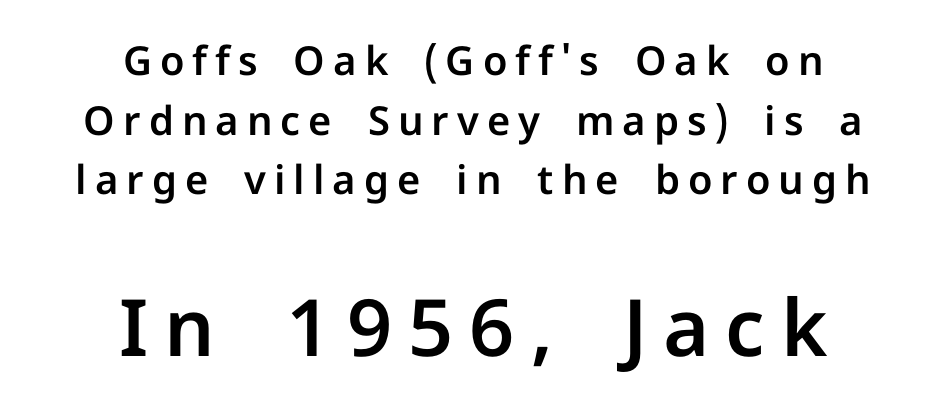
The image shows 79 px sans-serif type, upright; set centered, normal line spacing (1.49x), unusually wide letter spacing (+0.2 em), not underlined; the second (bottom) block is 1.98x larger; low stroke contrast and a medium x-height.
